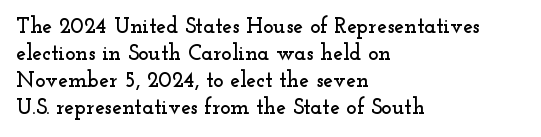
{"italic": "no", "underline": "no", "align": "left", "line_spacing_ratio": 1.23, "letter_spacing": "normal", "letter_spacing_em": 0.0, "glyph_px": 22}
